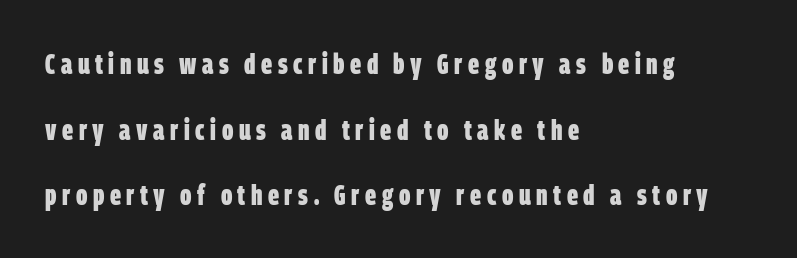
Q: Is the text bold? A: Yes.
Q: Is the typeface a serif or a sans-serif typeface? A: Sans-serif.
Q: Is the text underlined? A: No.
Q: How is the paragraph aligned? A: Left-aligned.
Q: Is the spacing between lines tight, normal or loose? A: Loose.
Q: Width (condensed, normal, or wide)? A: Condensed.
Q: Stroke contrast? A: Low.
Q: x-height? A: Large.
Q: Monospaced? A: No.
